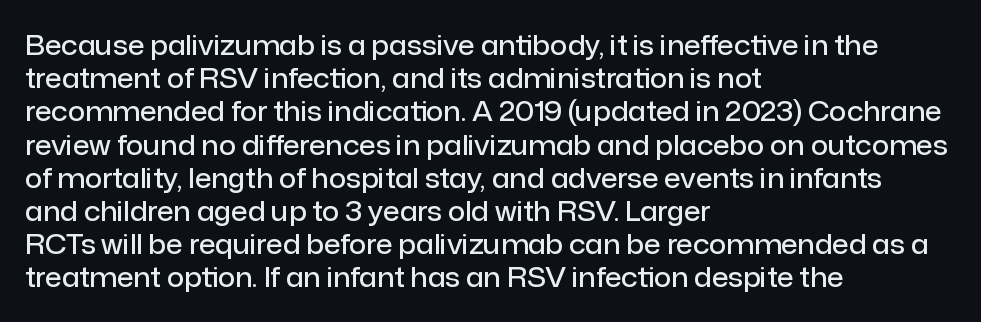
The image shows 27 px text type, upright; set left-aligned, line spacing 1.23x, normal letter spacing, not underlined.
